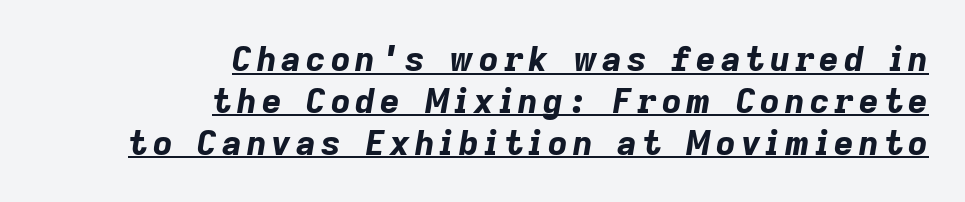
The image shows 34 px bold type, italic (leaning right); set right-aligned, line spacing 1.23x, underlined; low stroke contrast and a medium x-height.
